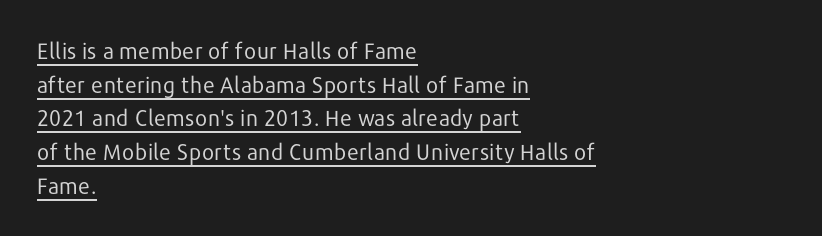
The image shows 22 px text type, upright; set left-aligned, normal line spacing (1.53x), normal letter spacing, underlined.
